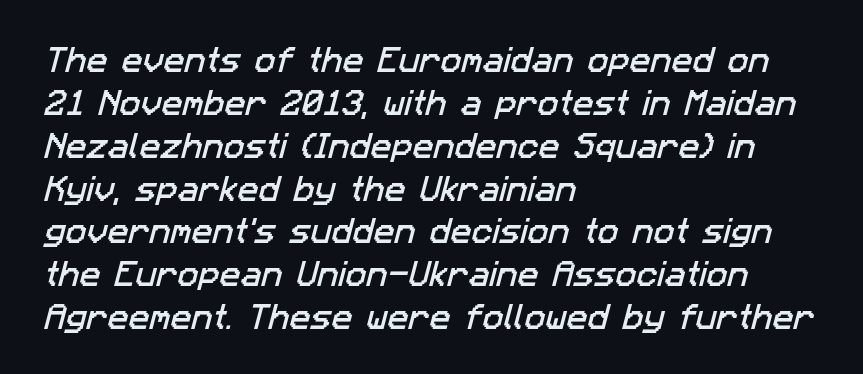
The image shows 28 px sans-serif type; set left-aligned, normal line spacing (1.53x), normal letter spacing, not underlined; low stroke contrast and a medium x-height.
